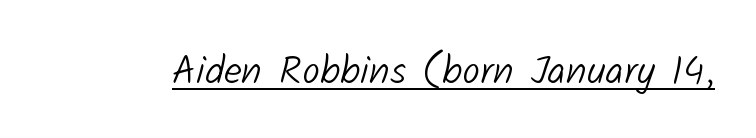
The cut favours lightness, reaching ordinary text weight at its darkest. Is this a fixed-width face? No — the glyphs have proportional, varying widths. Each letter's strokes conclude bluntly, with no projecting serifs. Default kerning and tracking; the words read as compact shapes.
